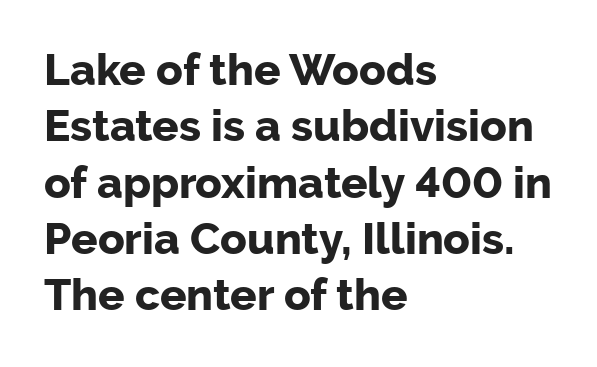
This rendering employs a face without finishing strokes, i.e., a sans-serif. Is there much room between lines? A standard amount, neither cramped nor airy. The words here are not underlined. Note the varied advance widths — an 'i' is clearly narrower than an 'm'. If you drew a line through each stem, it would be perfectly vertical.
